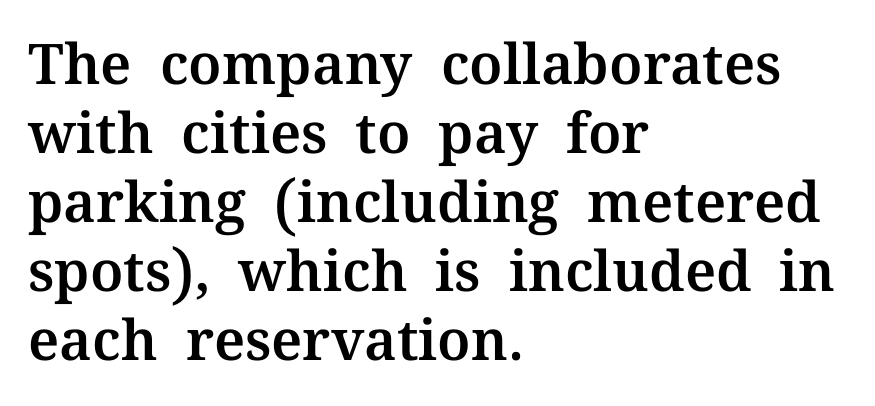
{"serif": "yes", "italic": "no", "width": "normal", "stroke_contrast": "medium", "x_height": "medium", "monospaced": "no", "underline": "no", "align": "left", "line_spacing_ratio": 1.23, "letter_spacing": "normal", "letter_spacing_em": 0.0, "glyph_px": 56}
